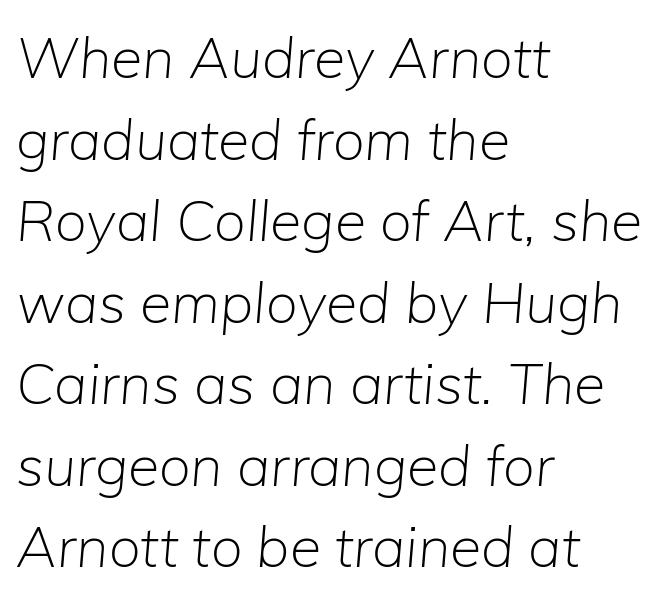
The image shows 57 px light type, italic (leaning right); set left-aligned, normal line spacing (1.43x), normal letter spacing, not underlined; low stroke contrast and a medium x-height.
